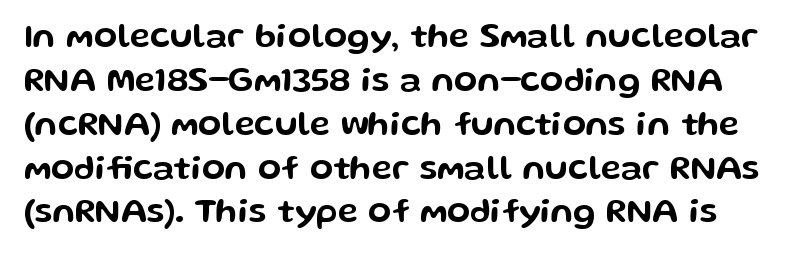
These lines sit exactly where default settings would place them. This sample uses plain, unmodified letter spacing. Descender tails drop into unmarked territory. This sample has the flowing, uneven cadence of proportional lettering.
